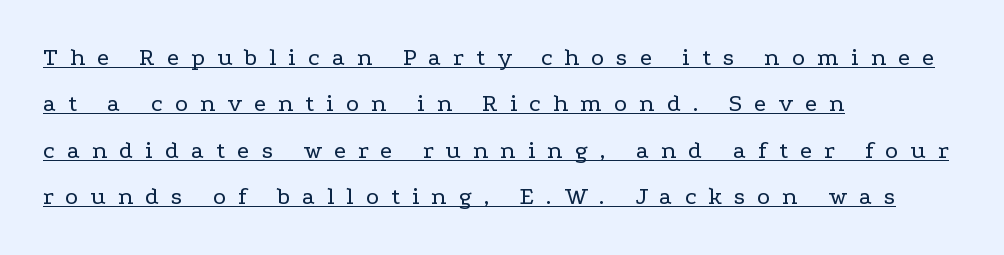
{"italic": "no", "bold": "no", "underline": "yes", "align": "left", "line_spacing_ratio": 1.86, "letter_spacing": "wide", "letter_spacing_em": 0.48, "glyph_px": 25}
